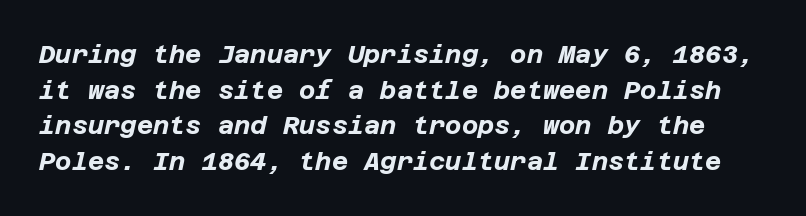
The image shows 25 px bold type, italic (leaning right); set normal line spacing (1.43x), normal letter spacing, not underlined.
